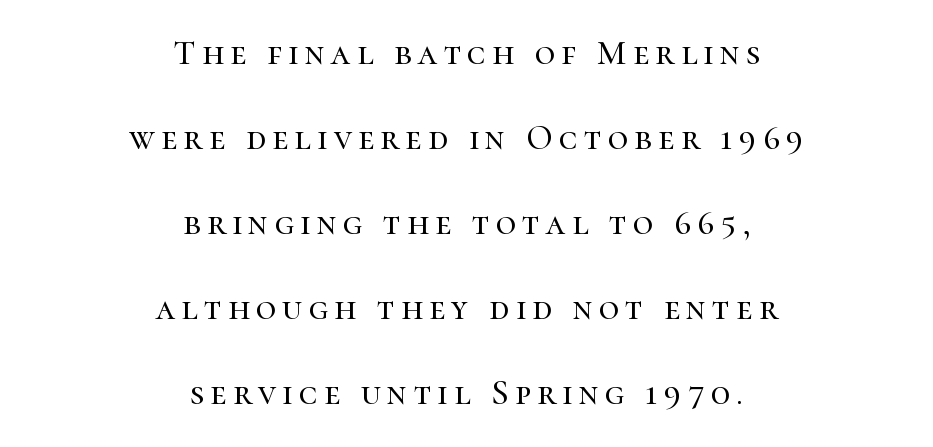
Is this a sans? No — the strokes have serifs. Every stem runs plumb, perpendicular to the baseline. The passage shown stacks its lines with a broad gap. No word sits above an underline. Line starts and ends both wander, symmetrically. The rendering uses natural spacing where letterforms have individual widths.
